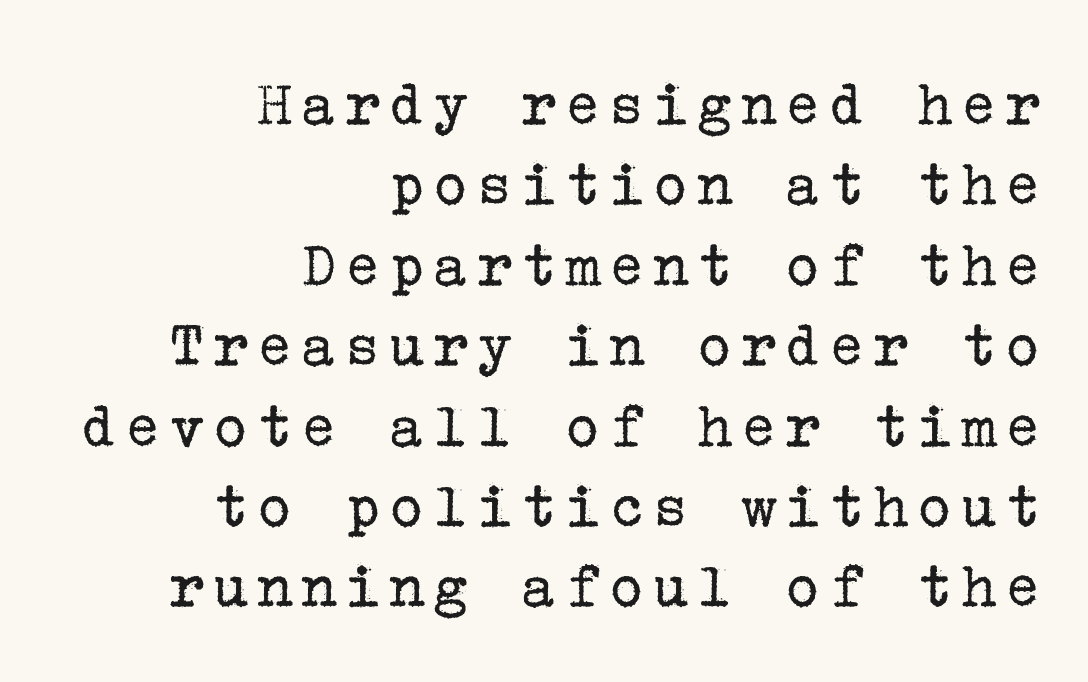
Typeset ragged left — the right edge is the straight one. Does the type have serifs? Yes, each stem ends in a small foot. If you drew a line through each stem, it would be perfectly vertical. Quick note: underline off. The font sits on the lighter half of the weight spectrum, regular included.
